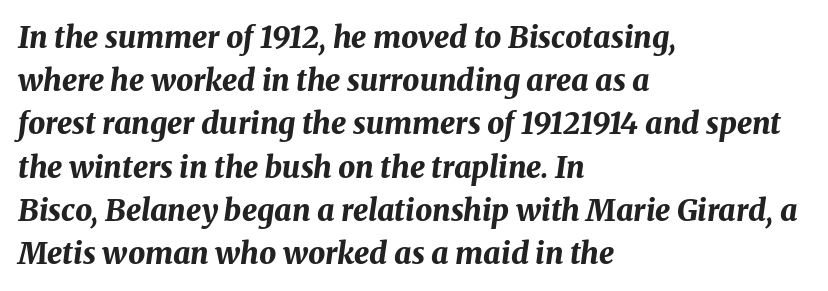
Q: Is the text bold? A: Yes.
Q: Is the text italic (slanted)? A: Yes, it leans right by about 8 degrees.
Q: Is the text underlined? A: No.
Q: How is the paragraph aligned? A: Left-aligned.
Q: Is the spacing between letters normal or unusually wide? A: Normal.
Q: Is the spacing between lines tight, normal or loose? A: Normal.
Q: Width (condensed, normal, or wide)? A: Normal.
Q: Stroke contrast? A: Medium.
Q: x-height? A: Medium.
Q: Monospaced? A: No.
